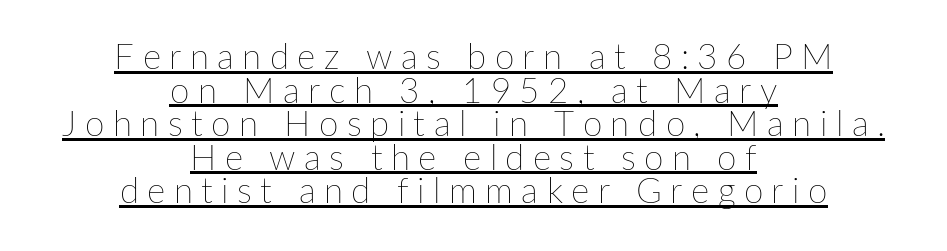
Q: Is the text bold? A: No.
Q: Is the text italic (slanted)? A: No, it is upright.
Q: Is the text underlined? A: Yes.
Q: How is the paragraph aligned? A: Centered.
Q: Is the spacing between letters normal or unusually wide? A: Unusually wide.
Q: Is the spacing between lines tight, normal or loose? A: Tight.
Q: Width (condensed, normal, or wide)? A: Normal.
Q: Stroke contrast? A: Low.
Q: x-height? A: Medium.
Q: Monospaced? A: No.
